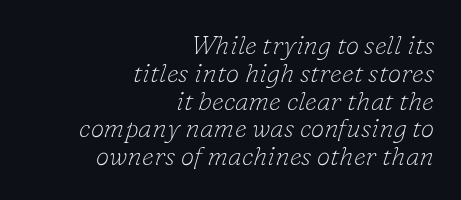
Q: Is the text bold? A: No.
Q: Is the text italic (slanted)? A: Yes, it leans right by about 16 degrees.
Q: Is the text underlined? A: No.
Q: How is the paragraph aligned? A: Right-aligned.
Q: Is the spacing between letters normal or unusually wide? A: Normal.
Q: Is the spacing between lines tight, normal or loose? A: Tight.
